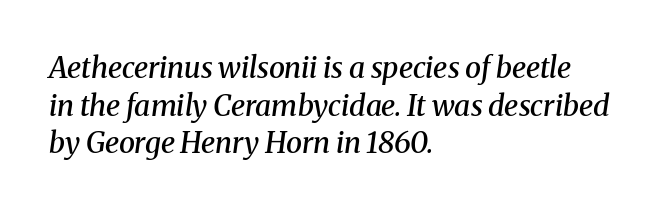
{"serif": "yes", "italic": "yes", "lean": "right", "slant_degrees": 8, "bold": "semi", "weight": "semibold", "width": "normal", "stroke_contrast": "medium", "x_height": "medium", "monospaced": "no", "underline": "no", "align": "left", "line_spacing": "normal", "line_spacing_ratio": 1.3, "letter_spacing": "normal", "letter_spacing_em": 0.0, "glyph_px": 29}
